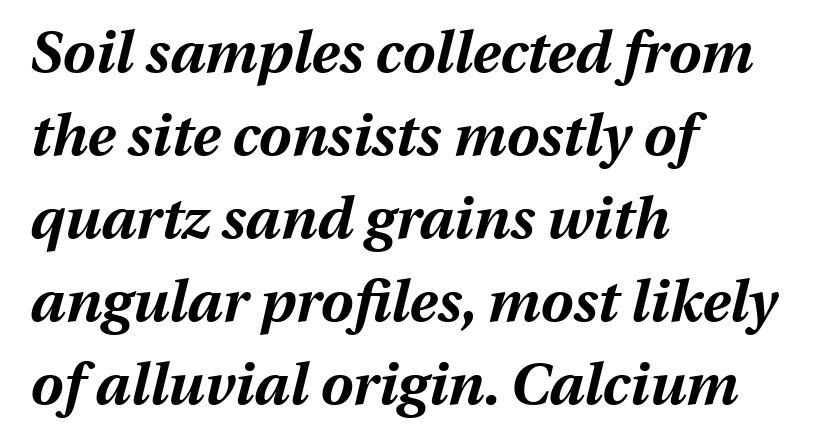
Caption: bold face, heavy strokes. Quick note: underline off. This sample has the flowing, uneven cadence of proportional lettering. The specimen reads as italic at a glance.
